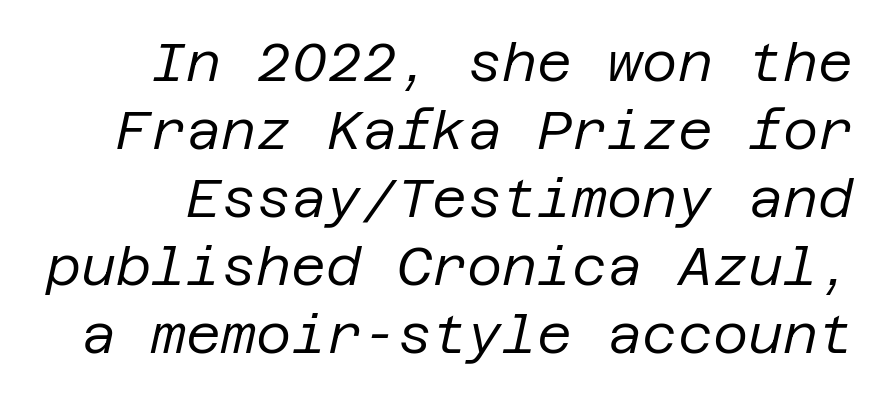
Q: Is the text bold? A: No.
Q: Is the text italic (slanted)? A: Yes, it leans right by about 12 degrees.
Q: Is the text underlined? A: No.
Q: Is the spacing between letters normal or unusually wide? A: Normal.
Q: Is the spacing between lines tight, normal or loose? A: Normal.
Q: Width (condensed, normal, or wide)? A: Normal.
Q: Stroke contrast? A: Low.
Q: x-height? A: Large.
